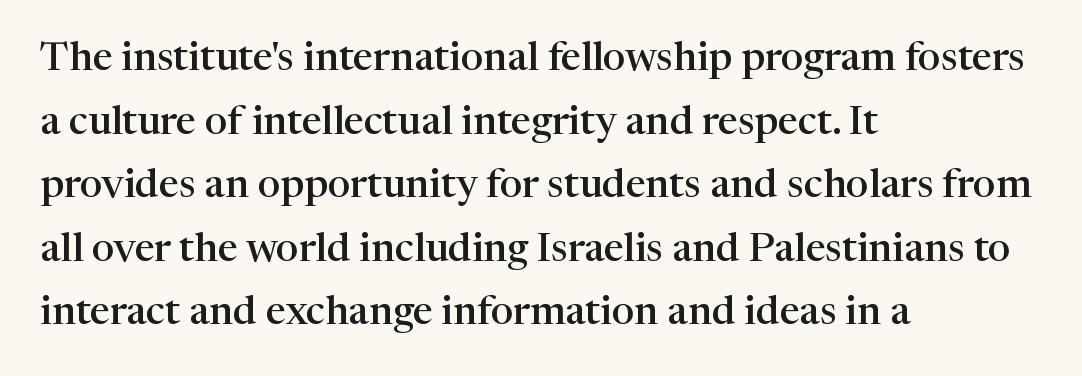
The sample has been set in demibold, a notch under bold. In terms of leading, this rendering sits right in the middle. Characters follow at the spacing the type designer built in. This sample has the flowing, uneven cadence of proportional lettering. Posture: upright roman.
